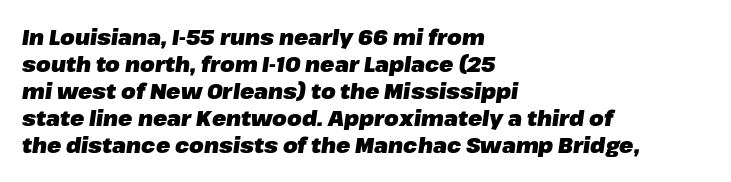
The image shows 21 px bold type, italic (leaning right); set left-aligned, normal line spacing (1.29x), normal letter spacing, not underlined.
